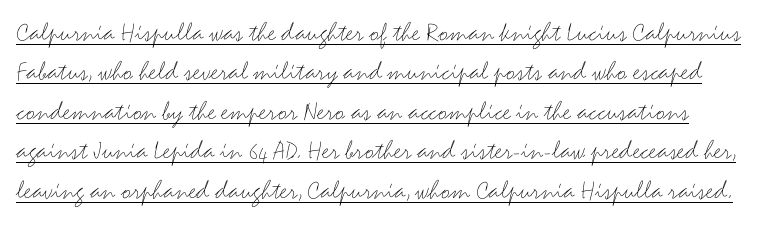
Q: Is the text bold? A: No.
Q: Is the text italic (slanted)? A: Yes.
Q: Is the typeface a serif or a sans-serif typeface? A: Sans-serif.
Q: Is the text underlined? A: Yes.
Q: How is the paragraph aligned? A: Left-aligned.
Q: Is the spacing between letters normal or unusually wide? A: Normal.
Q: Is the spacing between lines tight, normal or loose? A: Normal.
Q: Width (condensed, normal, or wide)? A: Wide.
Q: Stroke contrast? A: Medium.
Q: x-height? A: Small.
Q: Monospaced? A: No.
